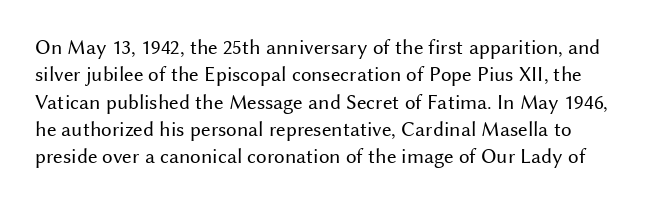
Q: Is the text bold? A: No.
Q: Is the text italic (slanted)? A: No, it is upright.
Q: Is the text underlined? A: No.
Q: Is the spacing between letters normal or unusually wide? A: Normal.
Q: Is the spacing between lines tight, normal or loose? A: Normal.
